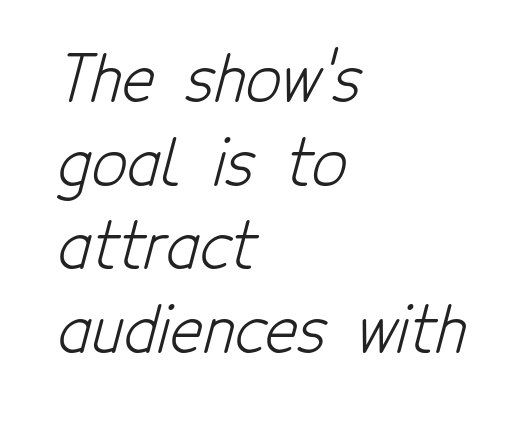
The image shows 62 px light, condensed sans-serif type; set left-aligned, normal line spacing (1.35x), normal letter spacing, not underlined; low stroke contrast and a medium x-height.
